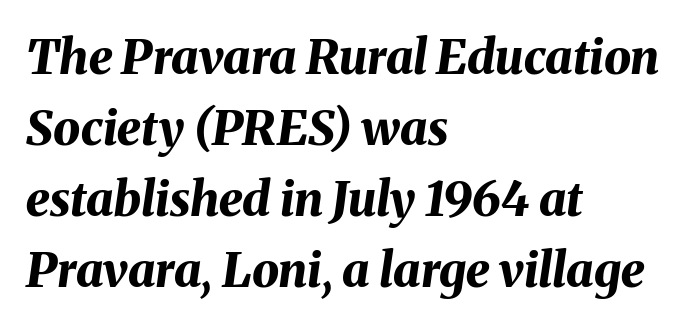
{"italic": "yes", "lean": "right", "slant_degrees": 8, "bold": "yes", "weight": "bold", "width": "normal", "stroke_contrast": "medium", "x_height": "medium", "monospaced": "no", "underline": "no", "align": "left", "line_spacing": "normal", "line_spacing_ratio": 1.48, "letter_spacing": "normal", "letter_spacing_em": 0.0, "glyph_px": 48}
